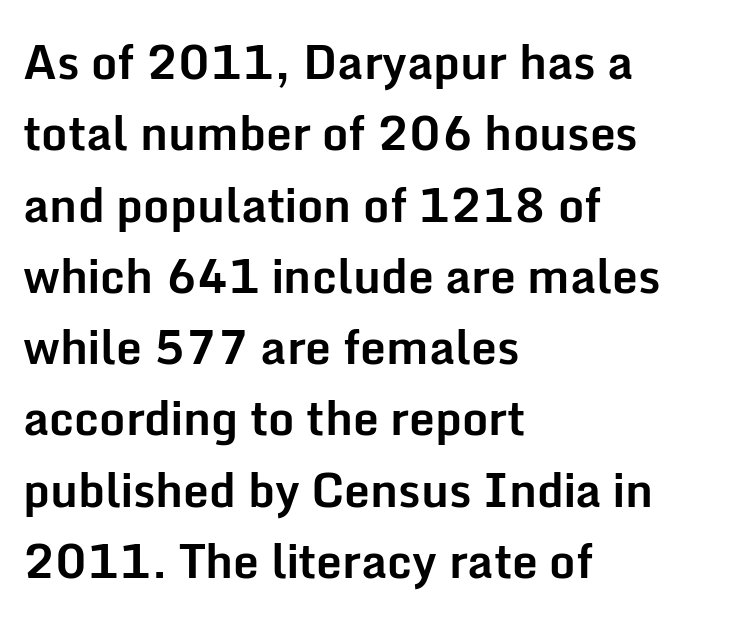
The glyphs in this specimen are sans serif. Short note: letters normally spaced. The rag falls on the right side of this text block. Is the type bold? Yes — the strokes are clearly thick and heavy.
